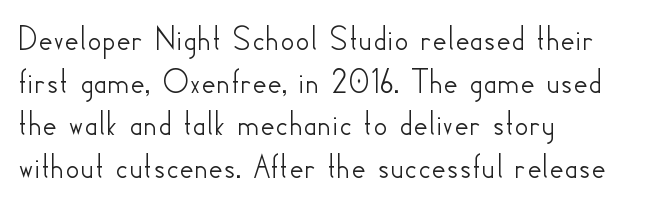
The image shows 35 px sans-serif type, upright; set left-aligned, line spacing 1.22x, normal letter spacing, not underlined; low stroke contrast and a small x-height.
